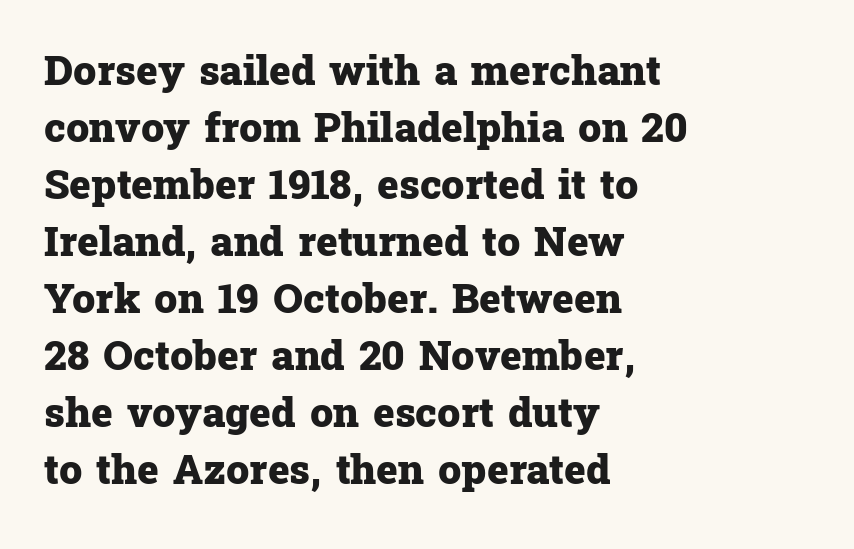
{"serif": "yes", "italic": "no", "bold": "yes", "weight": "heavy", "width": "normal", "stroke_contrast": "low", "x_height": "medium", "monospaced": "no", "underline": "no", "align": "left", "line_spacing": "normal", "line_spacing_ratio": 1.39, "letter_spacing": "normal", "letter_spacing_em": 0.0, "glyph_px": 41}
